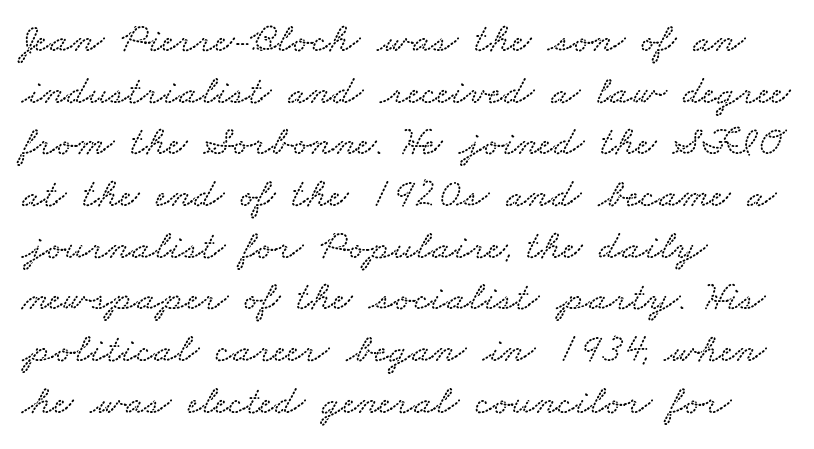
You could not count columns in this text — the font is proportionally spaced. Horizontal alignment here is leftward, the default for most running prose. Lines of text with bare space underneath. The letterforms sit shoulder to shoulder at normal distance.
